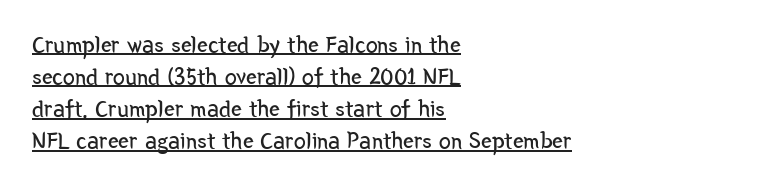
{"italic": "no", "bold": "no", "underline": "yes", "align": "left", "line_spacing": "normal", "line_spacing_ratio": 1.34, "letter_spacing": "normal", "letter_spacing_em": 0.0, "glyph_px": 24}
